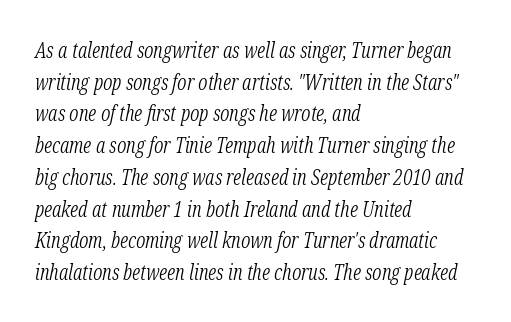
{"italic": "yes", "lean": "right", "slant_degrees": 12, "bold": "no", "underline": "no", "align": "left", "line_spacing": "normal", "line_spacing_ratio": 1.51, "letter_spacing": "normal", "letter_spacing_em": 0.0, "glyph_px": 21}
